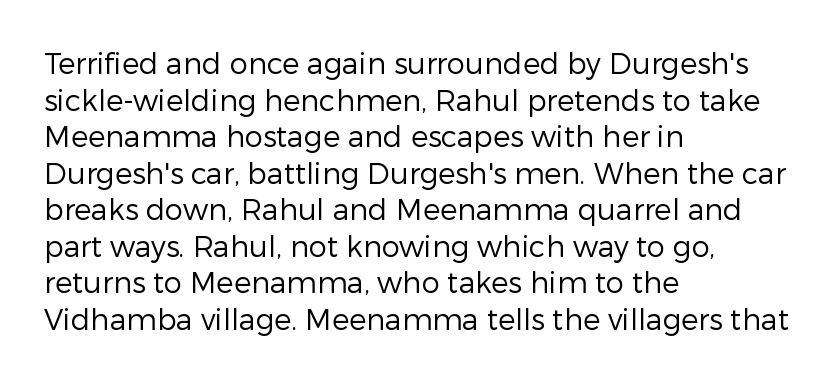
The letters advance in unequal steps, a hallmark of proportional type. The string is rendered with underlining switched off. The axis of the letterforms is exactly vertical. Honestly, the letter spacing is just normal — you wouldn't notice it. No chunkiness to these letters — they're not bold. The rendering uses a moderate line-height, typical for paragraphs.
